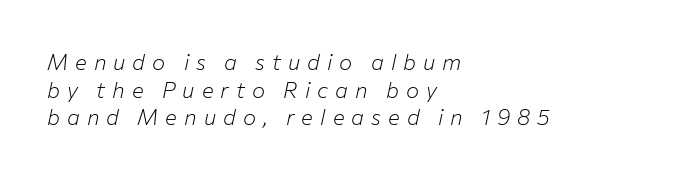
Q: Is the text bold? A: No.
Q: Is the text italic (slanted)? A: Yes, it leans right by about 12 degrees.
Q: Is the text underlined? A: No.
Q: How is the paragraph aligned? A: Left-aligned.
Q: Is the spacing between letters normal or unusually wide? A: Unusually wide.
Q: Is the spacing between lines tight, normal or loose? A: Normal.
